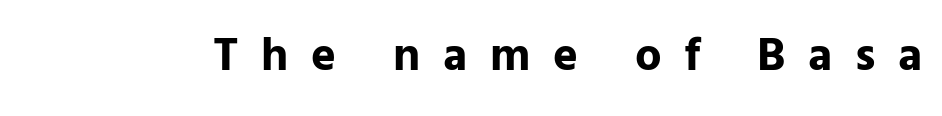
The image shows 47 px bold sans-serif type, upright; set unusually wide letter spacing (+0.48 em), not underlined; low stroke contrast and a medium x-height.
